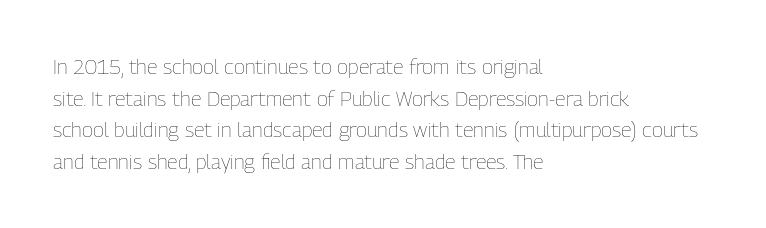
{"italic": "no", "bold": "no", "underline": "no", "align": "left", "line_spacing": "normal", "line_spacing_ratio": 1.51, "letter_spacing": "normal", "letter_spacing_em": 0.0, "glyph_px": 21}
